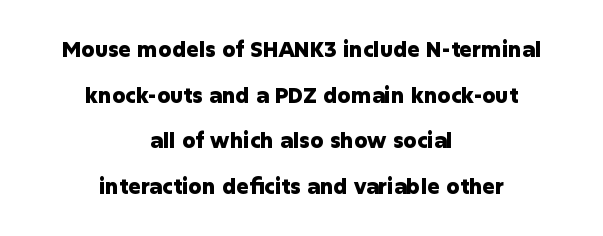
The image shows 21 px bold type, upright; set centered, loose line spacing (2.17x), normal letter spacing, not underlined.
